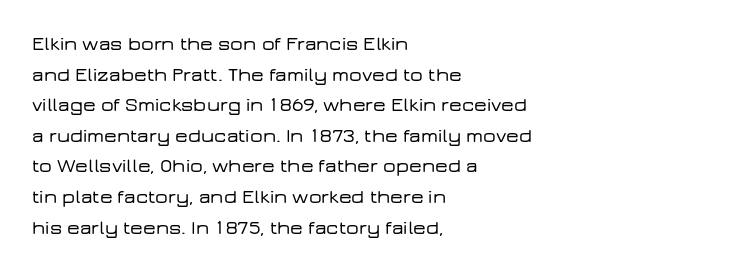
The image shows 20 px text type, upright; set left-aligned, normal line spacing (1.53x), normal letter spacing, not underlined.
